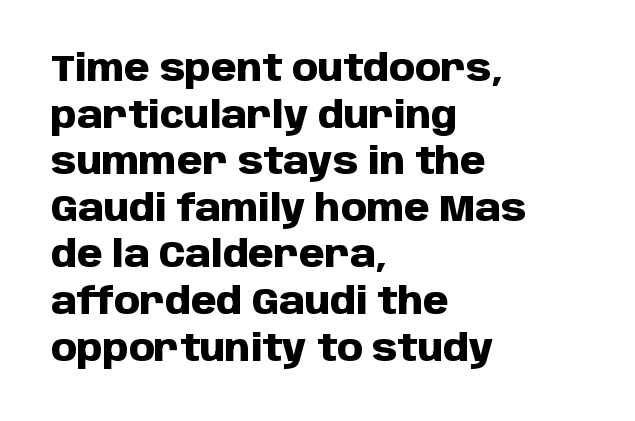
The image shows 37 px heavy sans-serif type, upright; set left-aligned, normal line spacing (1.26x), normal letter spacing, not underlined; low stroke contrast and a large x-height.
